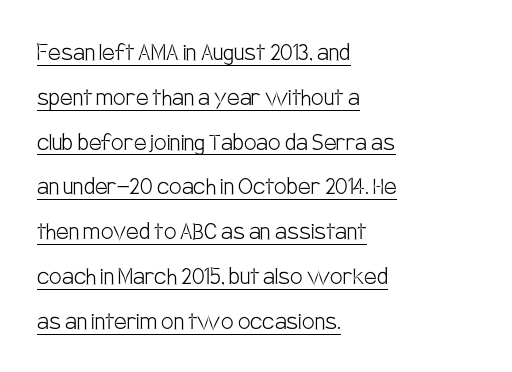
Nobody touched the tracking dial on this one. Leading matches the norm, producing a regular column. This is roman type, the default non-slanted kind. The paragraph has a hard left edge and a soft right edge. Notice how a bar underscores the lettering throughout. Here the designer chose a conventional face with non-uniform glyph widths.
